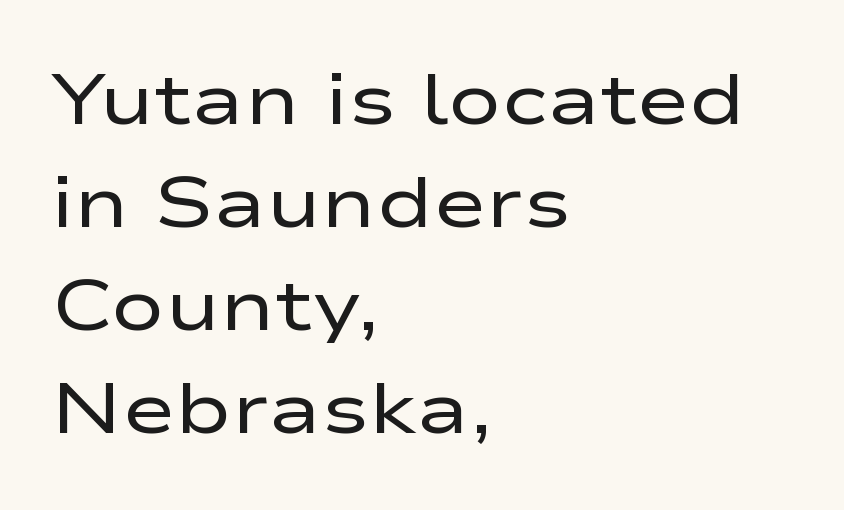
{"serif": "no", "italic": "no", "bold": "no", "weight": "regular", "width": "wide", "stroke_contrast": "low", "x_height": "medium", "monospaced": "no", "underline": "no", "align": "left", "line_spacing": "normal", "line_spacing_ratio": 1.43, "letter_spacing": "normal", "letter_spacing_em": 0.0, "glyph_px": 72}
